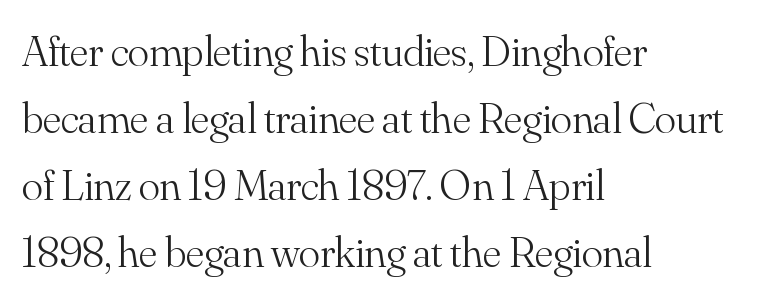
{"serif": "yes", "italic": "no", "bold": "no", "weight": "light", "width": "normal", "stroke_contrast": "medium", "x_height": "small", "monospaced": "no", "underline": "no", "align": "left", "line_spacing": "normal", "line_spacing_ratio": 1.52, "letter_spacing": "normal", "letter_spacing_em": 0.0, "glyph_px": 44}
